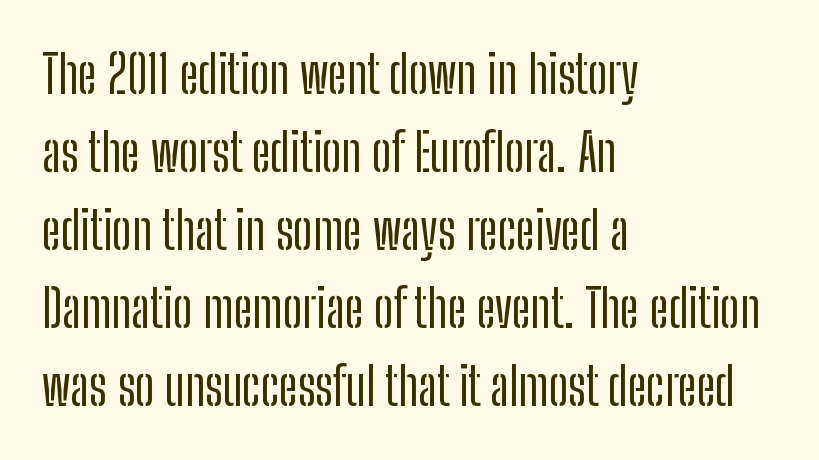
The image shows 52 px condensed sans-serif type, upright; set left-aligned, normal line spacing (1.5x), normal letter spacing, not underlined; low stroke contrast and a medium x-height.
